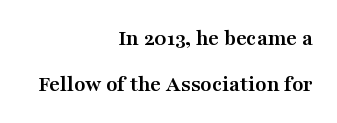
Strong, thick strokes mark this as bold type. A typesetter would mark this as roman, not italic. Line endings align vertically; line beginnings do not. Vertical spacing — loose. How are the letters spaced? Ordinarily, with no added tracking. Rule under the text: the space is simply empty.
